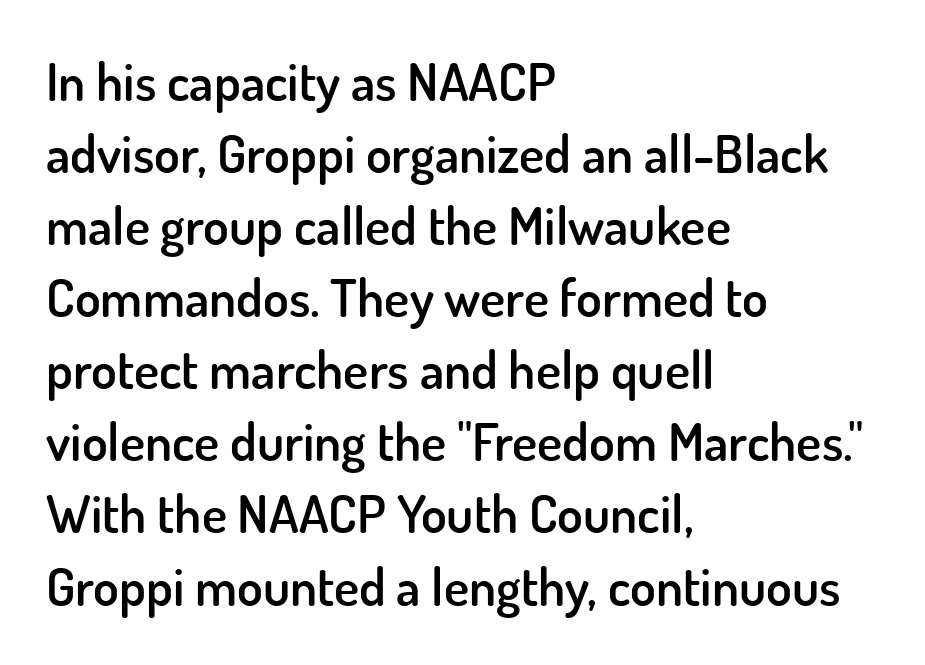
Q: Is the text bold? A: Semi-bold.
Q: Is the text italic (slanted)? A: No, it is upright.
Q: Is the typeface a serif or a sans-serif typeface? A: Sans-serif.
Q: Is the text underlined? A: No.
Q: How is the paragraph aligned? A: Left-aligned.
Q: Is the spacing between letters normal or unusually wide? A: Normal.
Q: Is the spacing between lines tight, normal or loose? A: Normal.
Q: Width (condensed, normal, or wide)? A: Normal.
Q: Stroke contrast? A: Low.
Q: x-height? A: Small.
Q: Monospaced? A: No.
